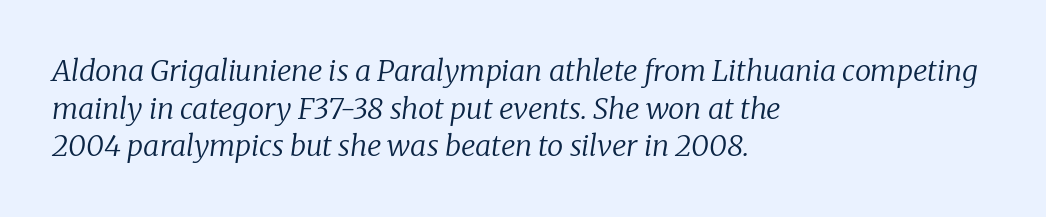
{"serif": "yes", "italic": "yes", "lean": "right", "slant_degrees": 8, "bold": "no", "weight": "regular", "width": "normal", "stroke_contrast": "low", "x_height": "medium", "monospaced": "no", "underline": "no", "align": "left", "line_spacing": "normal", "line_spacing_ratio": 1.3, "letter_spacing": "normal", "letter_spacing_em": 0.0, "glyph_px": 29}
